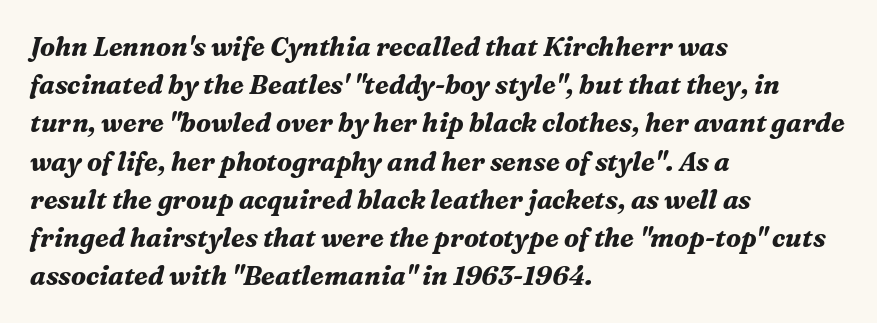
{"italic": "yes", "lean": "right", "slant_degrees": 16, "bold": "yes", "underline": "no", "align": "left", "line_spacing": "normal", "line_spacing_ratio": 1.47, "letter_spacing": "normal", "letter_spacing_em": 0.0, "glyph_px": 26}
